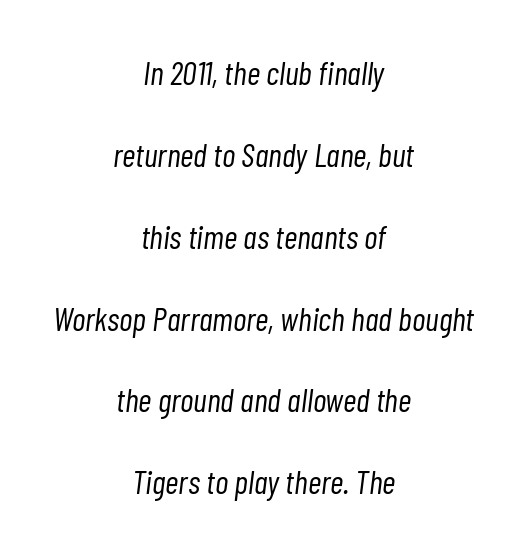
Q: Is the text bold? A: No.
Q: Is the text italic (slanted)? A: Yes, it leans right by about 7 degrees.
Q: Is the text underlined? A: No.
Q: How is the paragraph aligned? A: Centered.
Q: Is the spacing between letters normal or unusually wide? A: Normal.
Q: Is the spacing between lines tight, normal or loose? A: Loose.
Q: Width (condensed, normal, or wide)? A: Condensed.
Q: Stroke contrast? A: Low.
Q: x-height? A: Medium.
Q: Monospaced? A: No.
